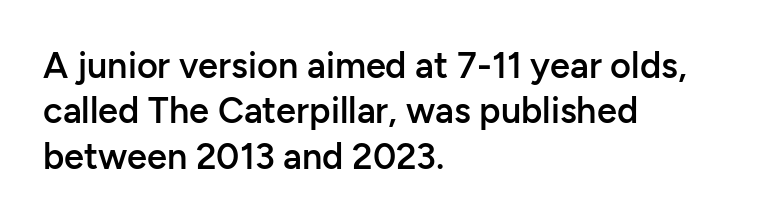
Q: Is the text bold? A: Semi-bold.
Q: Is the text italic (slanted)? A: No, it is upright.
Q: Is the typeface a serif or a sans-serif typeface? A: Sans-serif.
Q: Is the text underlined? A: No.
Q: How is the paragraph aligned? A: Left-aligned.
Q: Is the spacing between letters normal or unusually wide? A: Normal.
Q: Is the spacing between lines tight, normal or loose? A: Normal.
Q: Width (condensed, normal, or wide)? A: Normal.
Q: Stroke contrast? A: Low.
Q: x-height? A: Medium.
Q: Monospaced? A: No.
